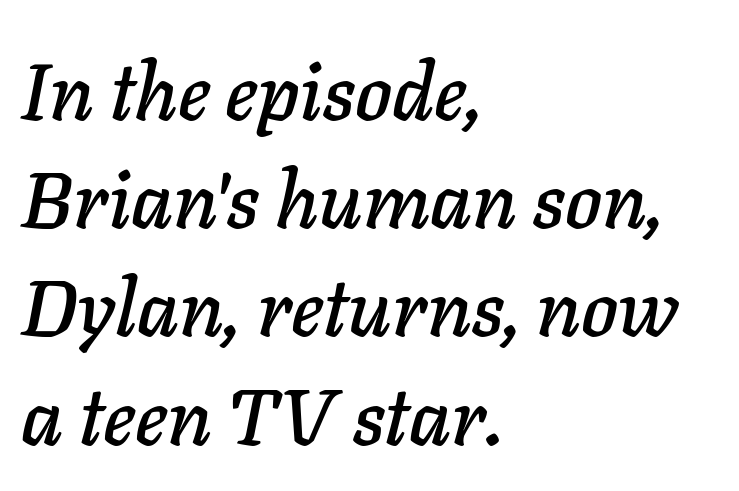
Slant detected: the letters are inclined. All the whitespace from short lines collects on the right. Standard letterfit; no display-style spreading of the glyphs. The glyphs are unaccompanied by any horizontal stroke below them.
